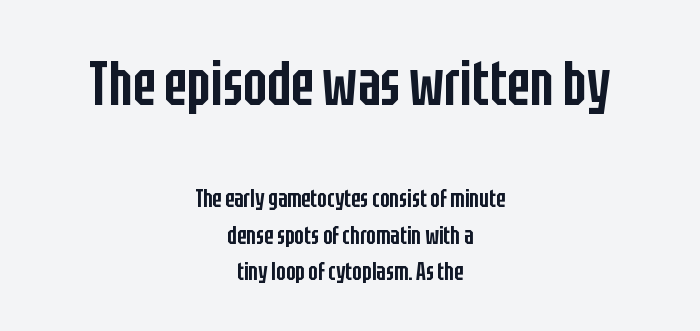
The image shows 62 px semibold, condensed sans-serif type, upright; set centered, normal line spacing (1.45x), normal letter spacing, not underlined; the first (top) block is 2.48x larger; low stroke contrast and a large x-height.
